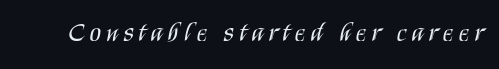
Q: Is the text bold? A: No.
Q: Is the text italic (slanted)? A: Yes.
Q: Is the text underlined? A: No.
Q: Is the spacing between letters normal or unusually wide? A: Unusually wide.
